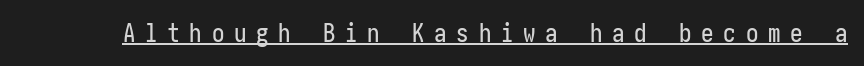
Q: Is the text italic (slanted)? A: No, it is upright.
Q: Is the text underlined? A: Yes.
Q: Is the spacing between letters normal or unusually wide? A: Unusually wide.
